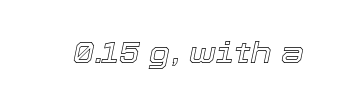
Q: Is the text italic (slanted)? A: Yes, it leans right by about 12 degrees.
Q: Is the text underlined? A: No.
Q: Is the spacing between letters normal or unusually wide? A: Normal.
Q: Width (condensed, normal, or wide)? A: Normal.
Q: x-height? A: Medium.
Q: Monospaced? A: No.
